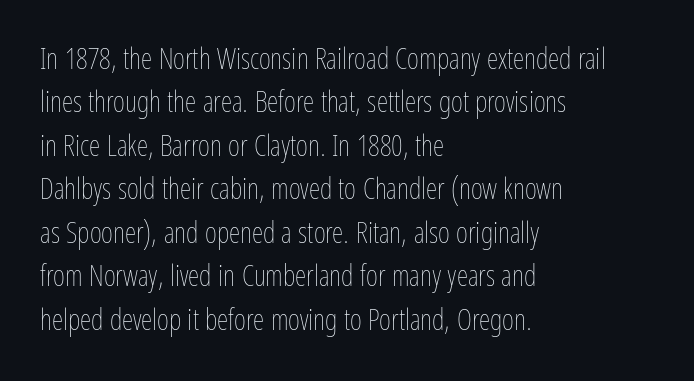
Q: Is the text bold? A: No.
Q: Is the text italic (slanted)? A: No, it is upright.
Q: Is the text underlined? A: No.
Q: How is the paragraph aligned? A: Left-aligned.
Q: Is the spacing between letters normal or unusually wide? A: Normal.
Q: Is the spacing between lines tight, normal or loose? A: Normal.
Q: Width (condensed, normal, or wide)? A: Condensed.
Q: Stroke contrast? A: Low.
Q: x-height? A: Medium.
Q: Monospaced? A: No.
